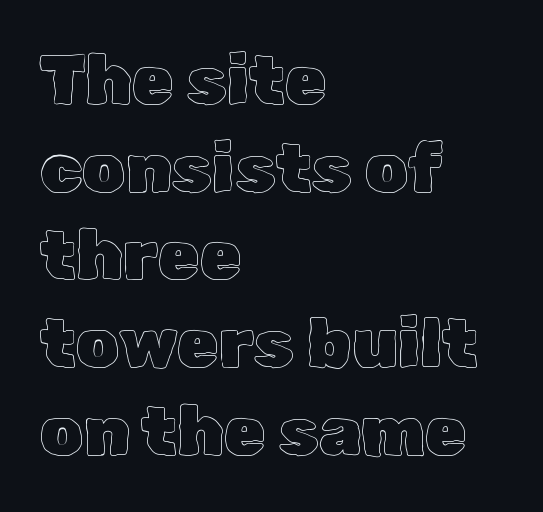
{"italic": "no", "width": "normal", "x_height": "medium", "monospaced": "no", "underline": "no", "align": "left", "line_spacing": "normal", "line_spacing_ratio": 1.29, "letter_spacing": "normal", "letter_spacing_em": 0.0, "glyph_px": 68}
